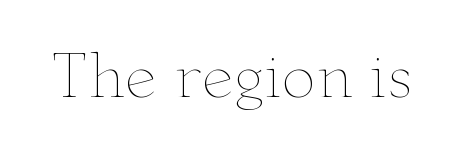
{"italic": "no", "bold": "no", "weight": "thin", "width": "wide", "stroke_contrast": "low", "x_height": "small", "monospaced": "no", "underline": "no", "letter_spacing": "normal", "letter_spacing_em": 0.0, "glyph_px": 58}
